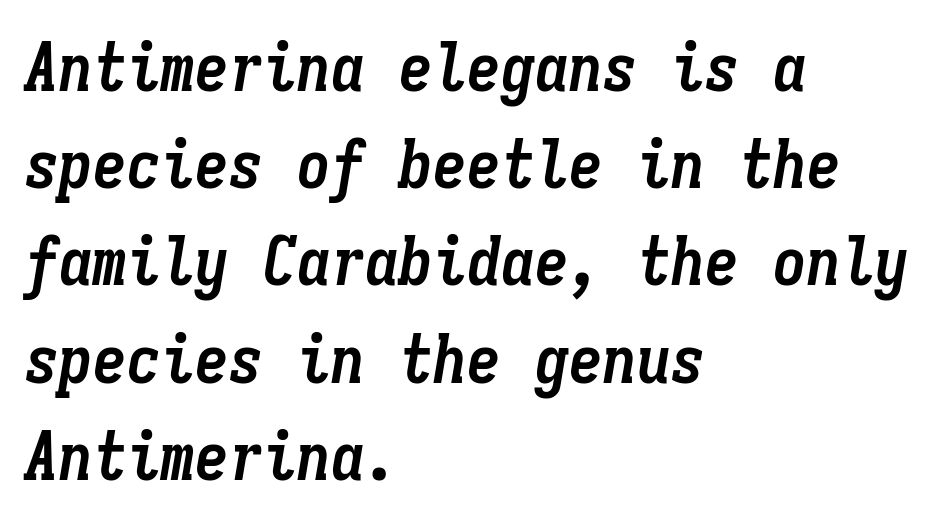
{"italic": "yes", "lean": "right", "slant_degrees": 9, "bold": "yes", "weight": "semibold", "width": "condensed", "stroke_contrast": "low", "x_height": "medium", "monospaced": "yes", "underline": "no", "align": "left", "line_spacing": "normal", "line_spacing_ratio": 1.43, "letter_spacing": "normal", "letter_spacing_em": 0.0, "glyph_px": 68}
